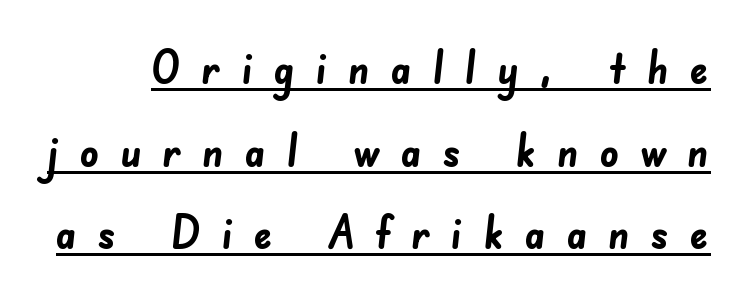
Q: Is the text bold? A: Yes.
Q: Is the typeface a serif or a sans-serif typeface? A: Sans-serif.
Q: Is the text underlined? A: Yes.
Q: Is the spacing between letters normal or unusually wide? A: Unusually wide.
Q: Width (condensed, normal, or wide)? A: Normal.
Q: Stroke contrast? A: Low.
Q: x-height? A: Small.
Q: Monospaced? A: No.
